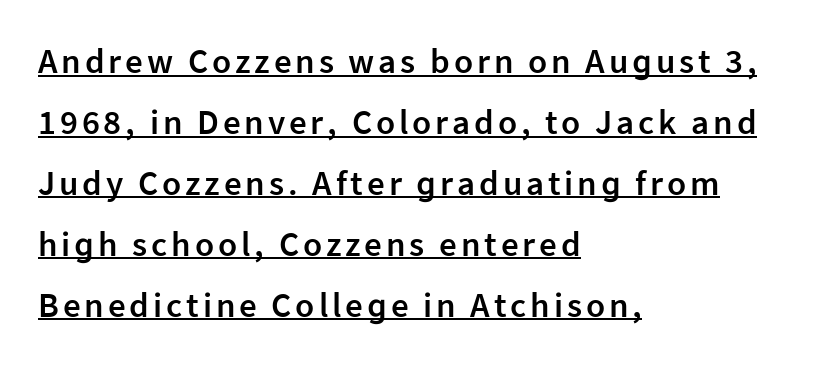
{"serif": "no", "italic": "no", "bold": "semi", "weight": "semibold", "width": "normal", "stroke_contrast": "low", "x_height": "medium", "monospaced": "no", "underline": "yes", "align": "left", "line_spacing_ratio": 1.74, "glyph_px": 35}
